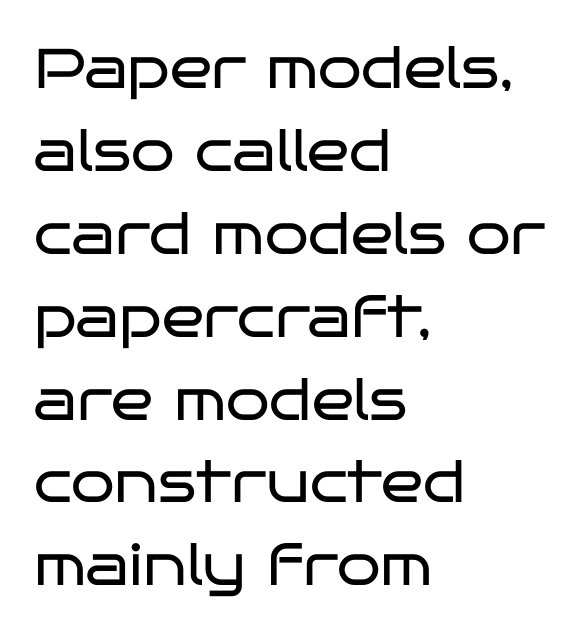
{"serif": "no", "italic": "no", "bold": "no", "weight": "regular", "width": "wide", "stroke_contrast": "low", "x_height": "large", "monospaced": "no", "underline": "no", "align": "left", "line_spacing": "normal", "line_spacing_ratio": 1.48, "letter_spacing": "normal", "letter_spacing_em": 0.0, "glyph_px": 56}
